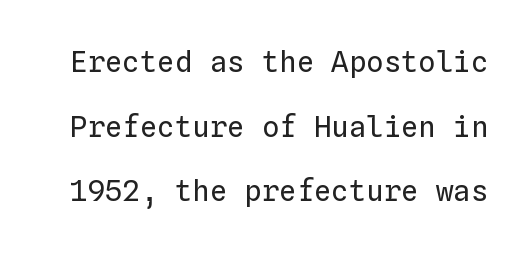
Q: Is the text bold? A: No.
Q: Is the text italic (slanted)? A: No, it is upright.
Q: Is the text underlined? A: No.
Q: Is the spacing between letters normal or unusually wide? A: Normal.
Q: Is the spacing between lines tight, normal or loose? A: Loose.
Q: Width (condensed, normal, or wide)? A: Normal.
Q: Stroke contrast? A: Low.
Q: x-height? A: Medium.
Q: Monospaced? A: Yes.
